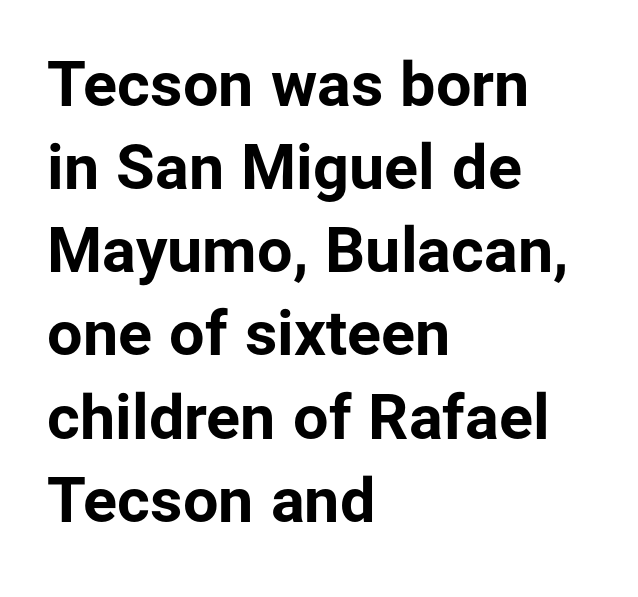
Q: Is the text bold? A: Yes.
Q: Is the text italic (slanted)? A: No, it is upright.
Q: Is the typeface a serif or a sans-serif typeface? A: Sans-serif.
Q: Is the text underlined? A: No.
Q: How is the paragraph aligned? A: Left-aligned.
Q: Is the spacing between letters normal or unusually wide? A: Normal.
Q: Is the spacing between lines tight, normal or loose? A: Normal.
Q: Width (condensed, normal, or wide)? A: Normal.
Q: Stroke contrast? A: Low.
Q: x-height? A: Medium.
Q: Monospaced? A: No.
